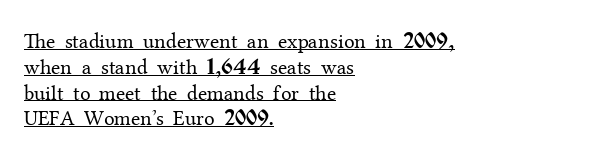
Q: Is the text bold? A: No.
Q: Is the text italic (slanted)? A: No, it is upright.
Q: Is the text underlined? A: Yes.
Q: How is the paragraph aligned? A: Left-aligned.
Q: Is the spacing between letters normal or unusually wide? A: Normal.
